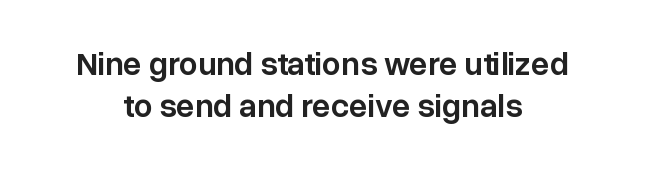
Tracking here is standard; glyphs follow each other at the usual distance. Leading matches the norm, producing a regular column. These words are printed semibold, heavier than regular yet not bold. This sample has the flowing, uneven cadence of proportional lettering.
